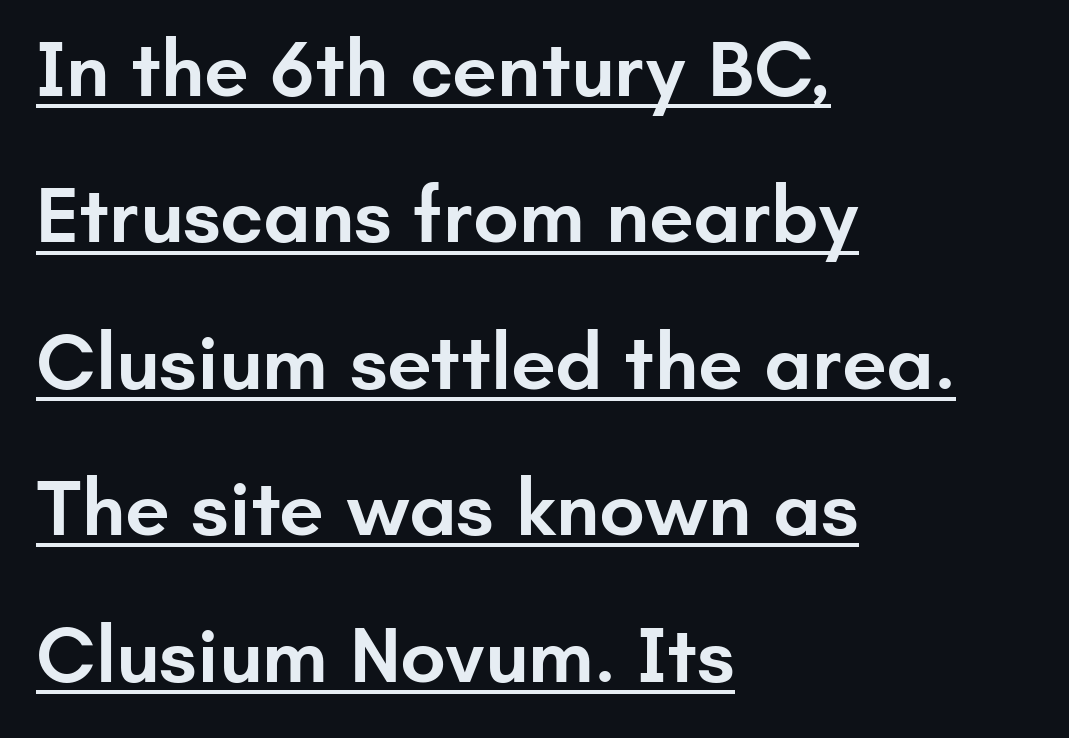
This sample has the flowing, uneven cadence of proportional lettering. In terms of weight, the rendering is demibold, just under bold. These lines keep a tight, regular rhythm from letter to letter. Posture: upright roman.
